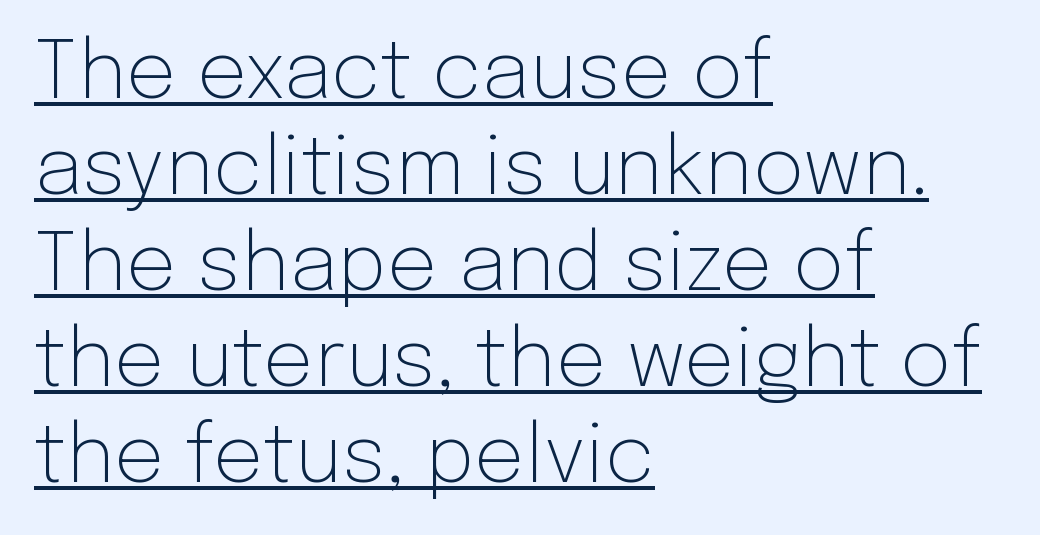
The strokes are not fattened; the text isn't bold. You could call the tracking neutral — neither tight nor loose. Teacher's note: observe the even left margin — that is flush-left alignment. What decoration does the sample have? An underline. The designer went with a sans here, leaving each stem footless. The letters advance in unequal steps, a hallmark of proportional type.
